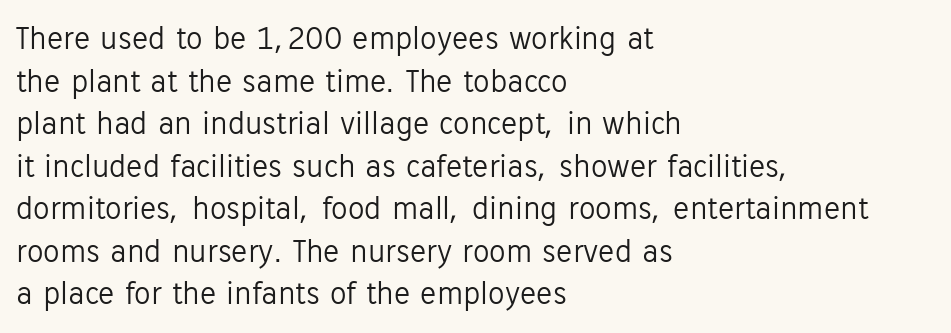
Q: Is the text bold? A: No.
Q: Is the text italic (slanted)? A: No, it is upright.
Q: Is the typeface a serif or a sans-serif typeface? A: Sans-serif.
Q: Is the text underlined? A: No.
Q: How is the paragraph aligned? A: Left-aligned.
Q: Is the spacing between letters normal or unusually wide? A: Normal.
Q: Is the spacing between lines tight, normal or loose? A: Normal.
Q: Width (condensed, normal, or wide)? A: Normal.
Q: Stroke contrast? A: Low.
Q: x-height? A: Medium.
Q: Monospaced? A: No.
